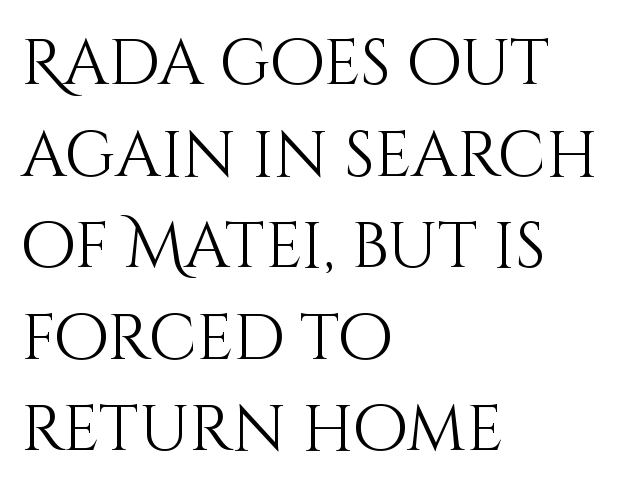
The image shows 64 px light type, upright; set left-aligned, normal line spacing (1.43x), normal letter spacing, not underlined; medium stroke contrast and a large x-height.
